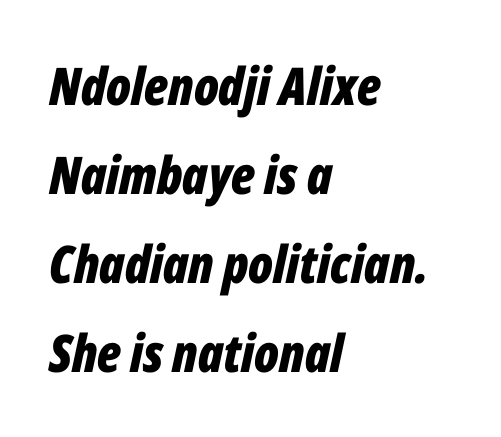
Q: Is the text bold? A: Yes.
Q: Is the text italic (slanted)? A: Yes, it leans right by about 12 degrees.
Q: Is the text underlined? A: No.
Q: How is the paragraph aligned? A: Left-aligned.
Q: Is the spacing between letters normal or unusually wide? A: Normal.
Q: Width (condensed, normal, or wide)? A: Condensed.
Q: Stroke contrast? A: Low.
Q: x-height? A: Medium.
Q: Monospaced? A: No.
